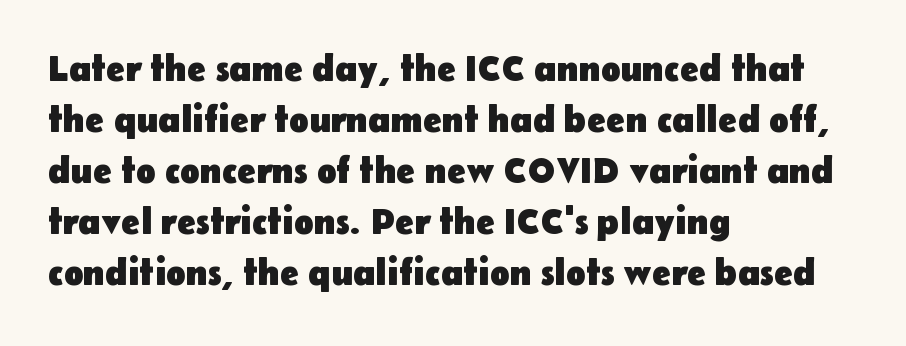
The image shows 36 px heavy sans-serif type, upright; set left-aligned, normal line spacing (1.42x), normal letter spacing, not underlined; low stroke contrast and a medium x-height.
